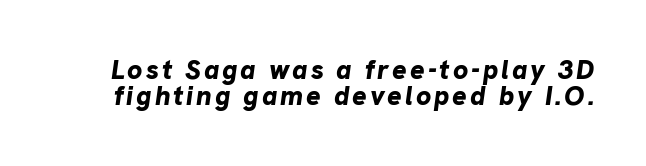
The image shows 27 px bold type, italic (leaning right); set tight line spacing (0.96x), not underlined.
